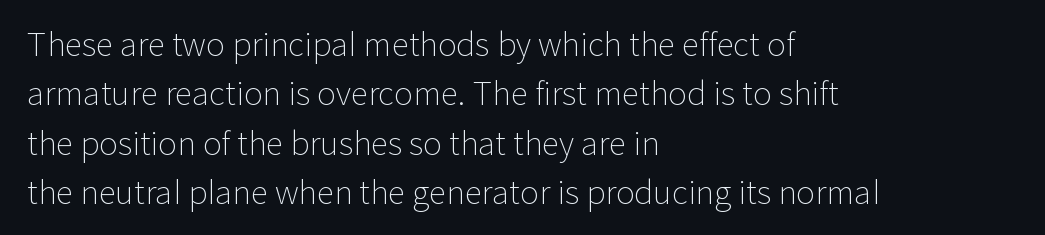
The rendering shows plain stroke endings on the letterforms — a sans-serif design. Stem width sits at or under what a default text font uses. Line spacing here is normal. Nobody drew a line under any word here. Tracking here is standard; glyphs follow each other at the usual distance. Note the varied advance widths — an 'i' is clearly narrower than an 'm'.
